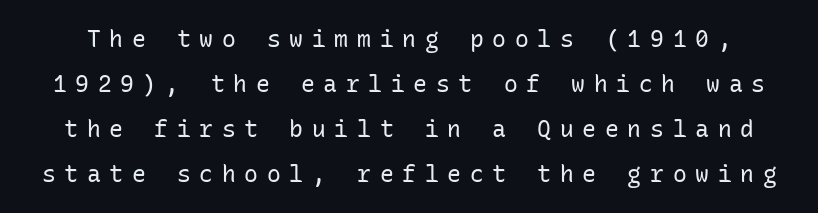
The image shows 23 px text type, upright; set loose line spacing (1.95x), unusually wide letter spacing (+0.38 em), not underlined.
